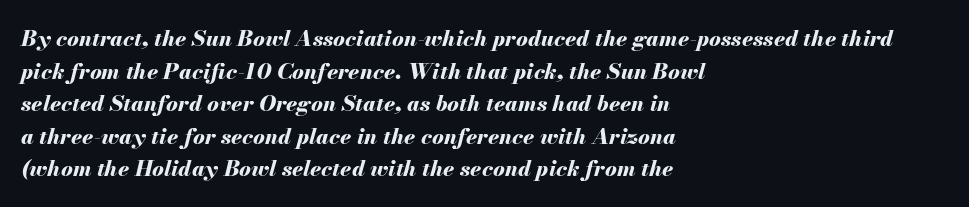
The image shows 22 px bold type, italic (leaning right); set left-aligned, normal line spacing (1.48x), normal letter spacing, not underlined.
